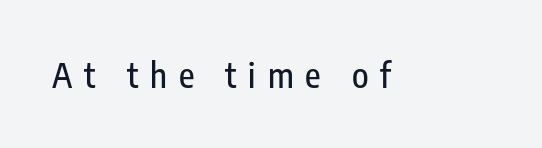
Typographically, this falls in the sans-serif category. Unmarked baselines from the first word to the last. The tracking reads as deliberately expanded to a designer's eye. The face used here is proportionally spaced, like ordinary book or web type.
